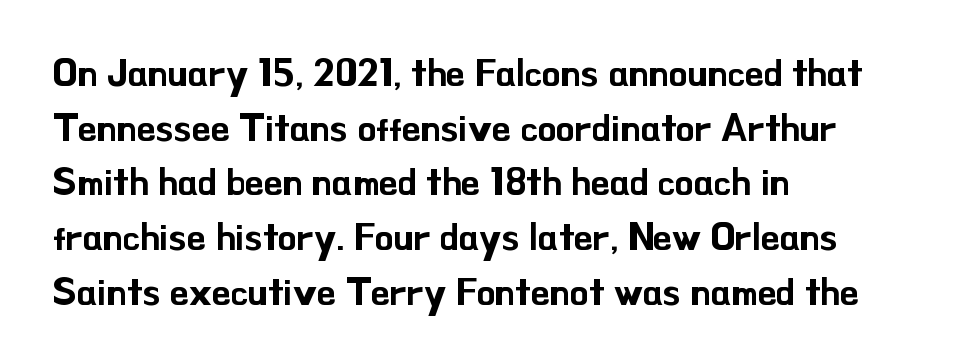
{"serif": "no", "italic": "no", "width": "normal", "stroke_contrast": "low", "x_height": "small", "monospaced": "no", "underline": "no", "align": "left", "line_spacing": "normal", "line_spacing_ratio": 1.44, "letter_spacing": "normal", "letter_spacing_em": 0.0, "glyph_px": 38}
